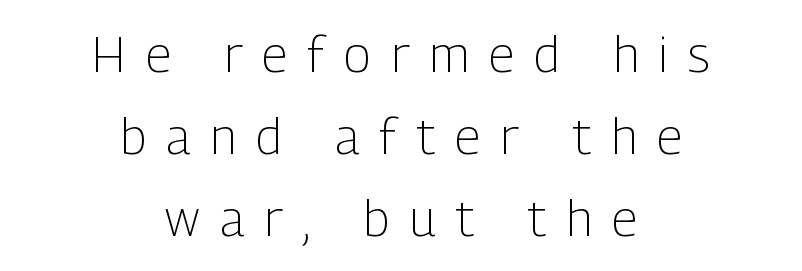
Q: Is the text bold? A: No.
Q: Is the text italic (slanted)? A: No, it is upright.
Q: Is the typeface a serif or a sans-serif typeface? A: Sans-serif.
Q: Is the text underlined? A: No.
Q: How is the paragraph aligned? A: Centered.
Q: Is the spacing between letters normal or unusually wide? A: Unusually wide.
Q: Is the spacing between lines tight, normal or loose? A: Normal.
Q: Width (condensed, normal, or wide)? A: Condensed.
Q: Stroke contrast? A: Low.
Q: x-height? A: Medium.
Q: Monospaced? A: No.
